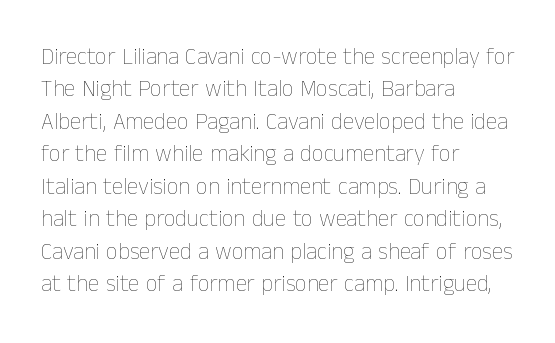
The image shows 23 px text type, upright; set left-aligned, normal line spacing (1.41x), normal letter spacing, not underlined.
